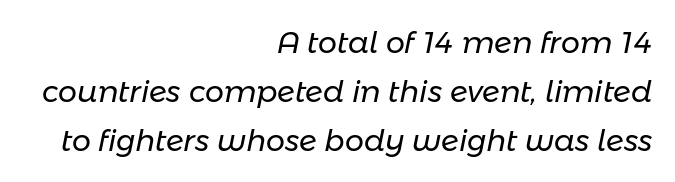
The image shows 30 px regular-weight type, italic (leaning right); set right-aligned, normal line spacing (1.63x), normal letter spacing, not underlined; low stroke contrast and a medium x-height.
